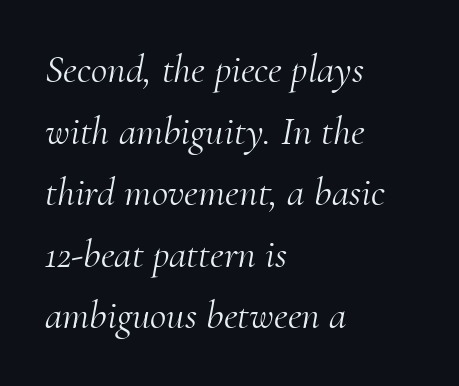
The image shows 40 px light serif type, italic (leaning right); set left-aligned, normal line spacing (1.54x), normal letter spacing, not underlined; medium stroke contrast and a small x-height.
